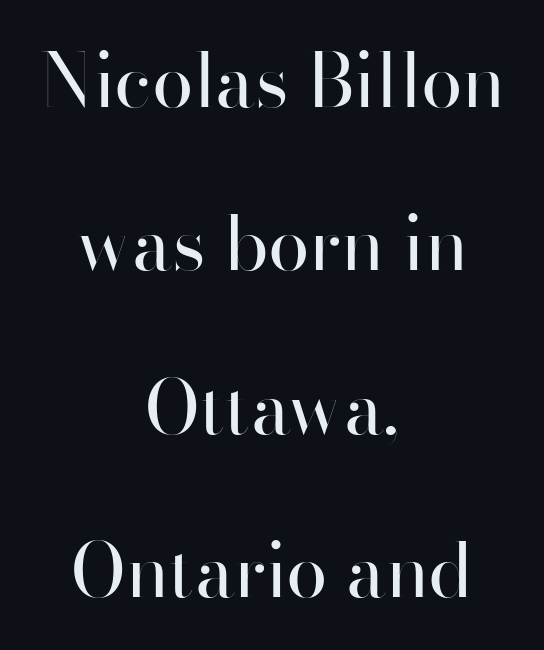
Each word holds together tightly as a unit, with standard inter-letter gaps. Is the stroke heavy? The answer is a plain regular-or-lighter. Descenders are the only things crossing below the line. In terms of letterform style, serifs are entirely absent.
